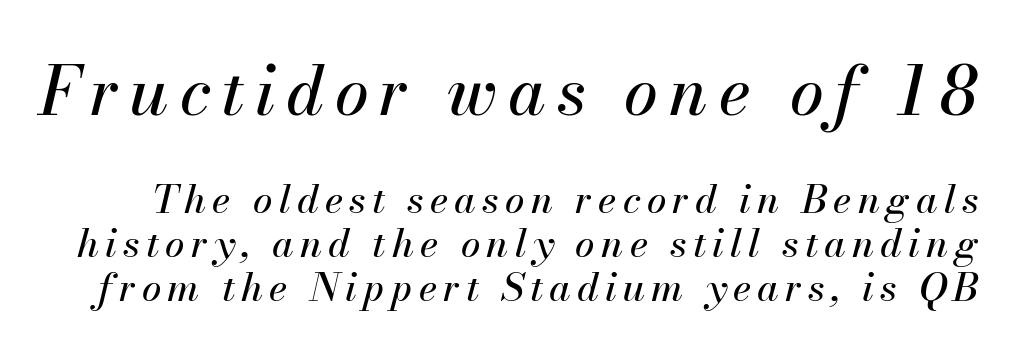
{"italic": "yes", "lean": "right", "slant_degrees": 13, "width": "normal", "stroke_contrast": "medium", "x_height": "small", "monospaced": "no", "underline": "no", "line_spacing": "tight", "line_spacing_ratio": 1.13, "larger_block": "first", "size_ratio": 1.74, "glyph_px": 68}
